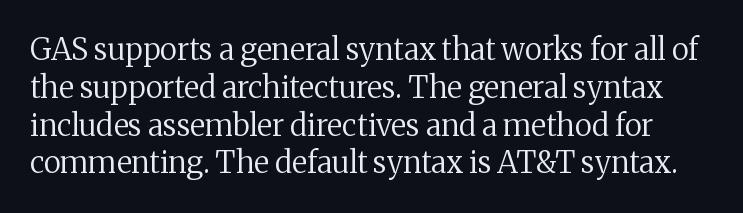
Q: Is the text bold? A: No.
Q: Is the text italic (slanted)? A: No, it is upright.
Q: Is the typeface a serif or a sans-serif typeface? A: Serif.
Q: Is the text underlined? A: No.
Q: Is the spacing between letters normal or unusually wide? A: Normal.
Q: Is the spacing between lines tight, normal or loose? A: Normal.
Q: Width (condensed, normal, or wide)? A: Normal.
Q: Stroke contrast? A: Medium.
Q: x-height? A: Medium.
Q: Monospaced? A: No.
